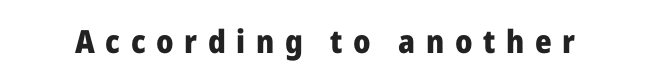
Q: Is the text bold? A: Yes.
Q: Is the text italic (slanted)? A: No, it is upright.
Q: Is the typeface a serif or a sans-serif typeface? A: Sans-serif.
Q: Is the text underlined? A: No.
Q: Is the spacing between letters normal or unusually wide? A: Unusually wide.
Q: Width (condensed, normal, or wide)? A: Normal.
Q: Stroke contrast? A: Low.
Q: x-height? A: Medium.
Q: Monospaced? A: No.
